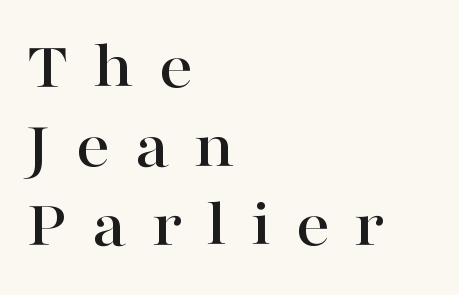
{"serif": "yes", "italic": "no", "width": "wide", "stroke_contrast": "high", "x_height": "medium", "monospaced": "no", "underline": "no", "align": "left", "line_spacing_ratio": 1.18, "letter_spacing": "wide", "letter_spacing_em": 0.36, "glyph_px": 67}
